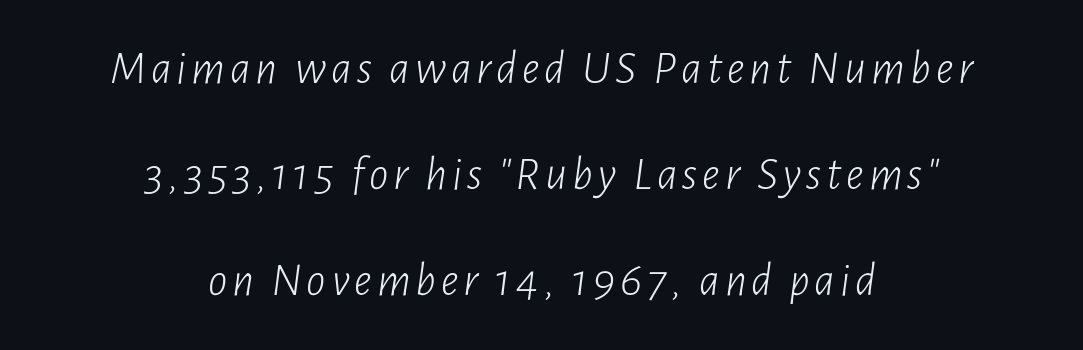
There's an unmistakable incline to the writing here. A bare baseline throughout the passage. These glyphs show unthickened strokes, regular width or finer. The whitespace from short lines is split evenly between both sides. A typesetter would call this proportional, since set widths differ per character.
